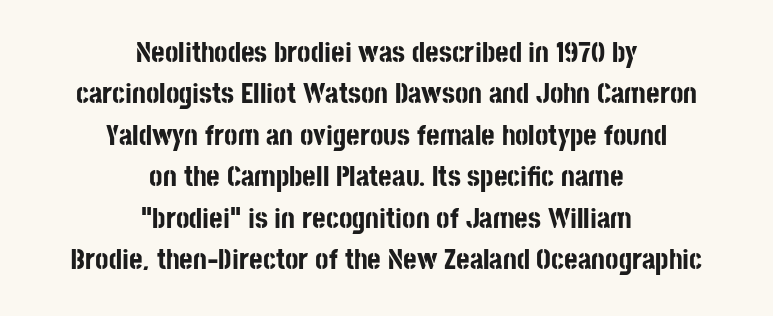
Q: Is the text bold? A: Yes.
Q: Is the text italic (slanted)? A: No, it is upright.
Q: Is the typeface a serif or a sans-serif typeface? A: Sans-serif.
Q: Is the text underlined? A: No.
Q: How is the paragraph aligned? A: Centered.
Q: Is the spacing between letters normal or unusually wide? A: Normal.
Q: Is the spacing between lines tight, normal or loose? A: Normal.
Q: Width (condensed, normal, or wide)? A: Condensed.
Q: Stroke contrast? A: Low.
Q: x-height? A: Large.
Q: Monospaced? A: No.
